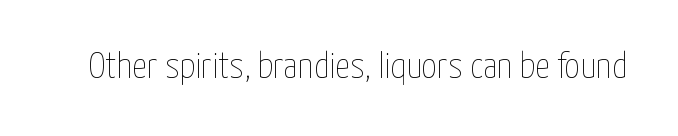
Q: Is the text bold? A: No.
Q: Is the text italic (slanted)? A: No, it is upright.
Q: Is the text underlined? A: No.
Q: Is the spacing between letters normal or unusually wide? A: Normal.
Q: Width (condensed, normal, or wide)? A: Condensed.
Q: Stroke contrast? A: Low.
Q: x-height? A: Medium.
Q: Monospaced? A: No.
